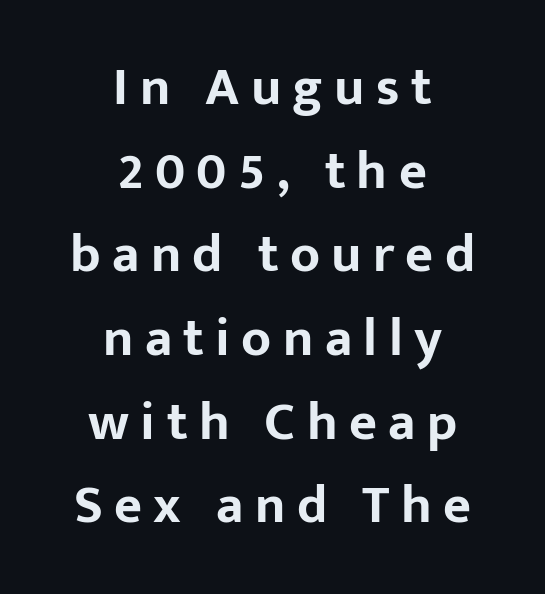
{"serif": "no", "italic": "no", "bold": "yes", "weight": "bold", "width": "normal", "stroke_contrast": "low", "x_height": "medium", "monospaced": "no", "underline": "no", "align": "center", "line_spacing": "normal", "line_spacing_ratio": 1.55, "letter_spacing": "wide", "letter_spacing_em": 0.21, "glyph_px": 54}
